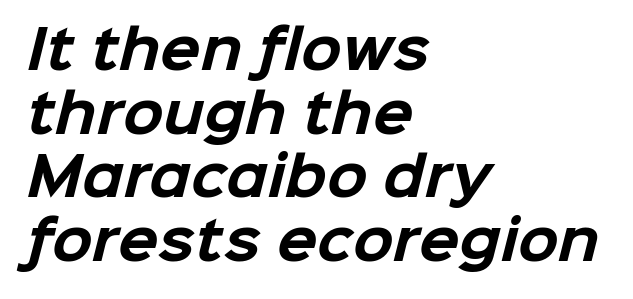
Is the letter spacing exaggerated? No — it looks like the ordinary default. What weight is shown? A full bold with thick strokes. Teacher's note: observe the even left margin — that is flush-left alignment. Is this a sans? Yes — the strokes have no serifs.
